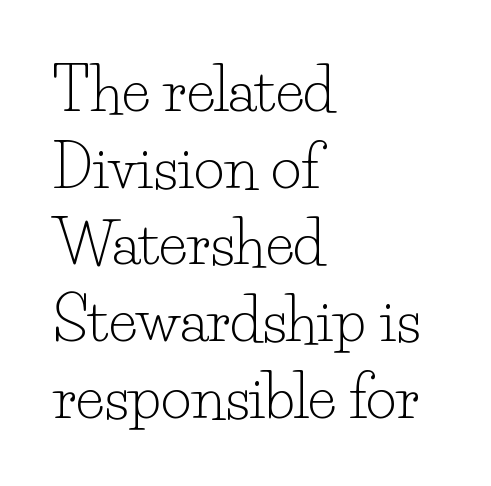
The image shows 59 px light serif type, upright; set left-aligned, normal line spacing (1.3x), normal letter spacing, not underlined; low stroke contrast and a small x-height.
